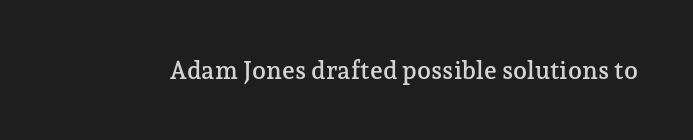
Q: Is the text italic (slanted)? A: No, it is upright.
Q: Is the text underlined? A: No.
Q: Is the spacing between letters normal or unusually wide? A: Normal.
